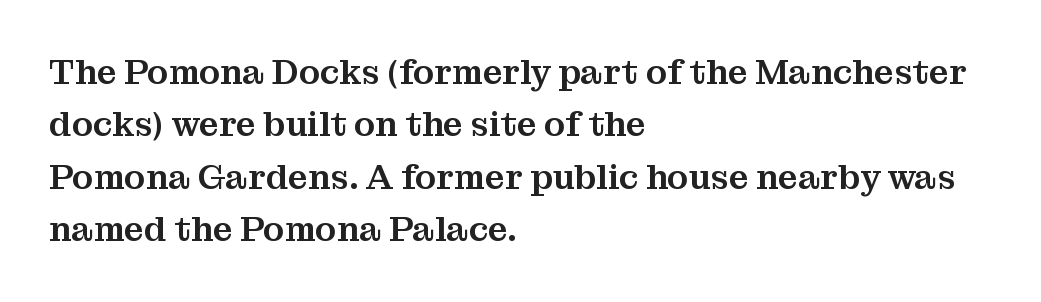
Q: Is the text italic (slanted)? A: No, it is upright.
Q: Is the typeface a serif or a sans-serif typeface? A: Serif.
Q: Is the text underlined? A: No.
Q: How is the paragraph aligned? A: Left-aligned.
Q: Is the spacing between letters normal or unusually wide? A: Normal.
Q: Is the spacing between lines tight, normal or loose? A: Normal.
Q: Width (condensed, normal, or wide)? A: Normal.
Q: Stroke contrast? A: Medium.
Q: x-height? A: Medium.
Q: Monospaced? A: No.
